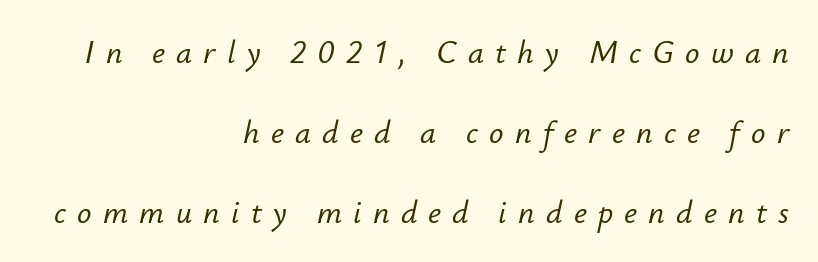
{"italic": "yes", "lean": "right", "slant_degrees": 12, "width": "normal", "stroke_contrast": "low", "x_height": "small", "monospaced": "no", "underline": "no", "align": "right", "line_spacing": "loose", "line_spacing_ratio": 2.5, "letter_spacing": "wide", "letter_spacing_em": 0.35, "glyph_px": 32}
